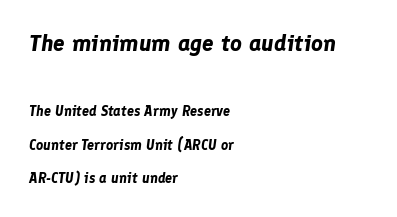
Q: Is the text bold? A: Yes.
Q: Is the text italic (slanted)? A: Yes, it leans right by about 8 degrees.
Q: Is the text underlined? A: No.
Q: How is the paragraph aligned? A: Left-aligned.
Q: Is the spacing between letters normal or unusually wide? A: Normal.
Q: Is the spacing between lines tight, normal or loose? A: Loose.
Q: Which block of text is set in a larger size, the first (top) or the second (bottom)? A: The first (top) one.
